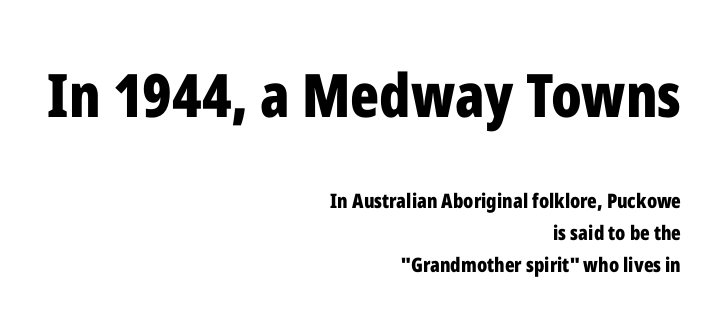
The image shows 60 px bold, condensed sans-serif type, upright; set right-aligned, normal line spacing (1.6x), normal letter spacing, not underlined; the first (top) block is 3.0x larger; low stroke contrast and a medium x-height.
